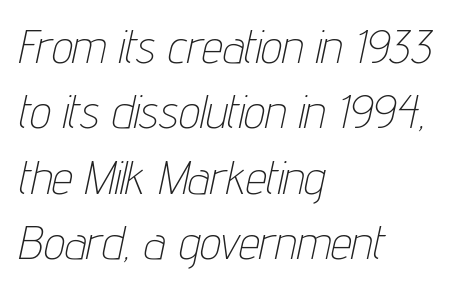
Q: Is the text bold? A: No.
Q: Is the text italic (slanted)? A: Yes, it leans right by about 12 degrees.
Q: Is the text underlined? A: No.
Q: How is the paragraph aligned? A: Left-aligned.
Q: Is the spacing between letters normal or unusually wide? A: Normal.
Q: Is the spacing between lines tight, normal or loose? A: Normal.
Q: Width (condensed, normal, or wide)? A: Condensed.
Q: Stroke contrast? A: Low.
Q: x-height? A: Medium.
Q: Monospaced? A: No.
